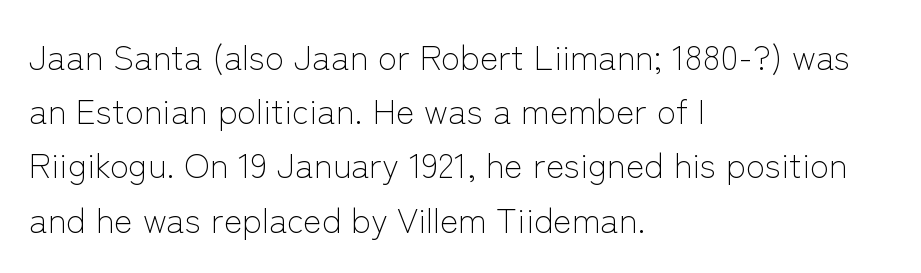
Q: Is the text bold? A: No.
Q: Is the text italic (slanted)? A: No, it is upright.
Q: Is the typeface a serif or a sans-serif typeface? A: Sans-serif.
Q: Is the text underlined? A: No.
Q: How is the paragraph aligned? A: Left-aligned.
Q: Is the spacing between letters normal or unusually wide? A: Normal.
Q: Is the spacing between lines tight, normal or loose? A: Normal.
Q: Width (condensed, normal, or wide)? A: Normal.
Q: Stroke contrast? A: Low.
Q: x-height? A: Medium.
Q: Monospaced? A: No.
